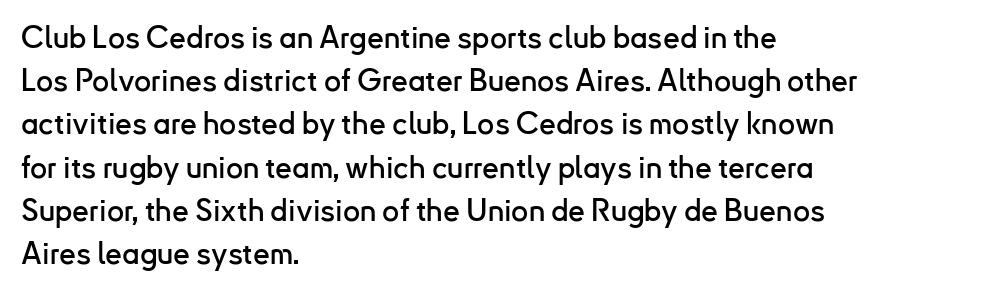
The rendering shows plain stroke endings on the letterforms — a sans-serif design. Horizontally, the lines are justified to the leading edge only. The string is rendered with underlining switched off. You can tell it's not italic because the verticals are truly vertical.
